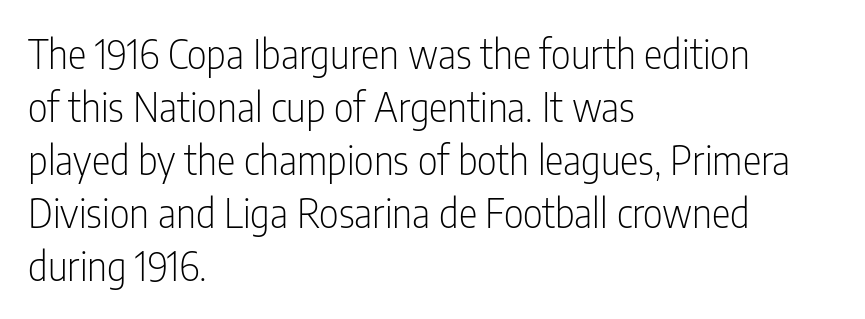
Q: Is the text bold? A: No.
Q: Is the text italic (slanted)? A: No, it is upright.
Q: Is the typeface a serif or a sans-serif typeface? A: Sans-serif.
Q: Is the text underlined? A: No.
Q: How is the paragraph aligned? A: Left-aligned.
Q: Is the spacing between letters normal or unusually wide? A: Normal.
Q: Is the spacing between lines tight, normal or loose? A: Normal.
Q: Width (condensed, normal, or wide)? A: Condensed.
Q: Stroke contrast? A: Low.
Q: x-height? A: Medium.
Q: Monospaced? A: No.
